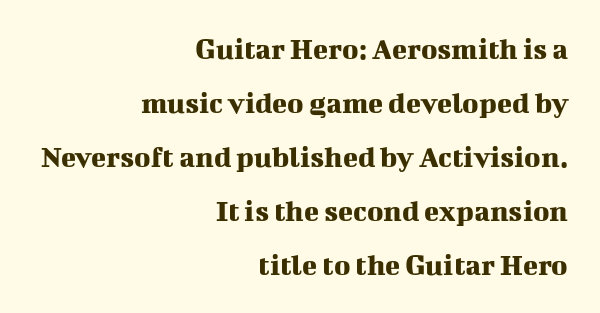
{"serif": "yes", "italic": "no", "width": "normal", "stroke_contrast": "medium", "x_height": "medium", "monospaced": "no", "underline": "no", "align": "right", "line_spacing_ratio": 1.74, "letter_spacing": "normal", "letter_spacing_em": 0.0, "glyph_px": 31}
